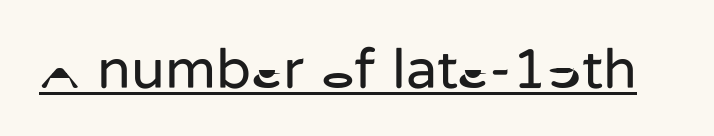
The image shows 57 px regular-weight sans-serif type, upright; set normal letter spacing, underlined; low stroke contrast and a medium x-height.
